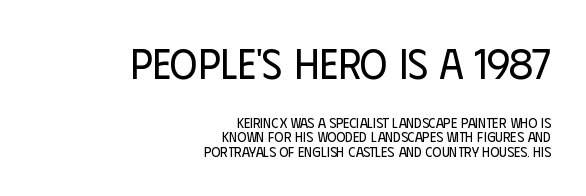
Q: Is the text bold? A: No.
Q: Is the text italic (slanted)? A: No, it is upright.
Q: Is the typeface a serif or a sans-serif typeface? A: Sans-serif.
Q: Is the text underlined? A: No.
Q: How is the paragraph aligned? A: Right-aligned.
Q: Is the spacing between letters normal or unusually wide? A: Normal.
Q: Is the spacing between lines tight, normal or loose? A: Tight.
Q: Which block of text is set in a larger size, the first (top) or the second (bottom)? A: The first (top) one.
Q: Width (condensed, normal, or wide)? A: Condensed.
Q: Stroke contrast? A: Low.
Q: x-height? A: Large.
Q: Monospaced? A: No.
